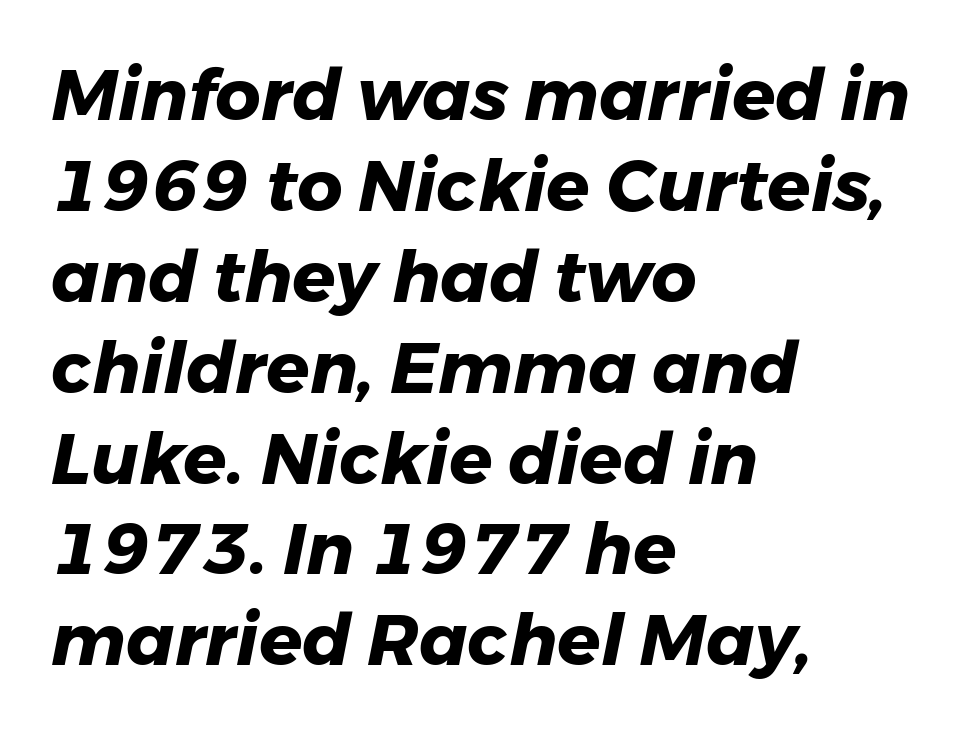
Alignment: flush left. The text carries the slant typical of an italic or oblique font. Quick note: interline space is typical. Any mark beneath the type? The region is blank. Is the type bold? Yes — the strokes are clearly thick and heavy.
